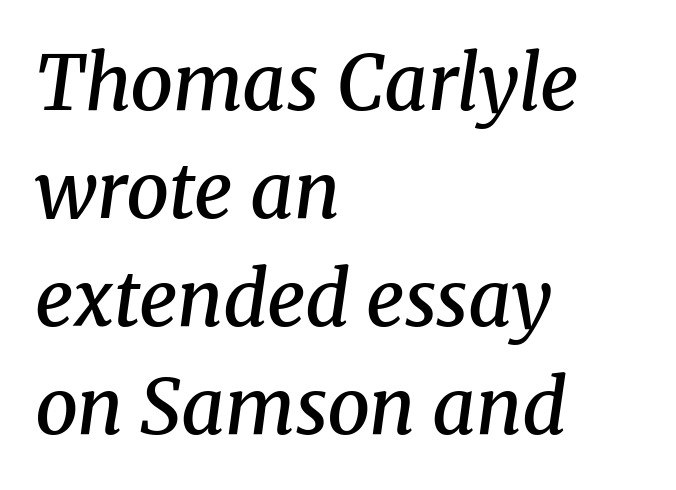
Q: Is the text bold? A: Semi-bold.
Q: Is the text italic (slanted)? A: Yes, it leans right by about 8 degrees.
Q: Is the typeface a serif or a sans-serif typeface? A: Serif.
Q: Is the text underlined? A: No.
Q: How is the paragraph aligned? A: Left-aligned.
Q: Is the spacing between letters normal or unusually wide? A: Normal.
Q: Is the spacing between lines tight, normal or loose? A: Normal.
Q: Width (condensed, normal, or wide)? A: Normal.
Q: Stroke contrast? A: Medium.
Q: x-height? A: Medium.
Q: Monospaced? A: No.
